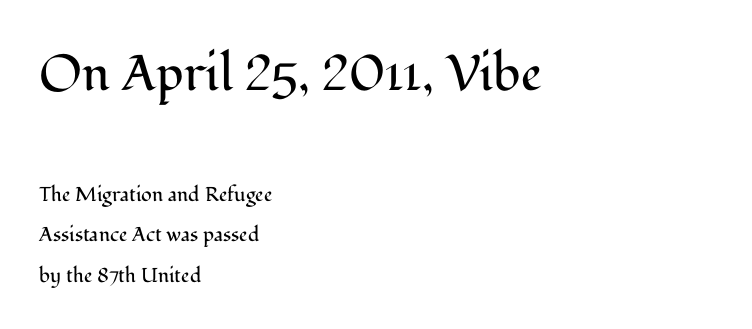
Q: Is the text bold? A: No.
Q: Is the text italic (slanted)? A: No, it is upright.
Q: Is the typeface a serif or a sans-serif typeface? A: Serif.
Q: Is the text underlined? A: No.
Q: How is the paragraph aligned? A: Left-aligned.
Q: Is the spacing between letters normal or unusually wide? A: Normal.
Q: Is the spacing between lines tight, normal or loose? A: Loose.
Q: Which block of text is set in a larger size, the first (top) or the second (bottom)? A: The first (top) one.
Q: Width (condensed, normal, or wide)? A: Normal.
Q: Stroke contrast? A: Medium.
Q: x-height? A: Medium.
Q: Monospaced? A: No.
